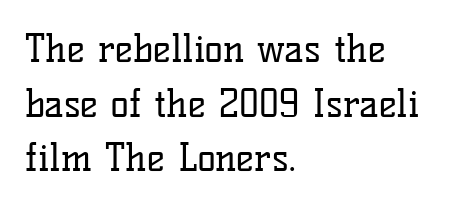
{"serif": "yes", "italic": "no", "bold": "no", "weight": "regular", "width": "normal", "stroke_contrast": "low", "x_height": "medium", "monospaced": "no", "underline": "no", "align": "left", "line_spacing": "normal", "line_spacing_ratio": 1.44, "letter_spacing": "normal", "letter_spacing_em": 0.0, "glyph_px": 38}
